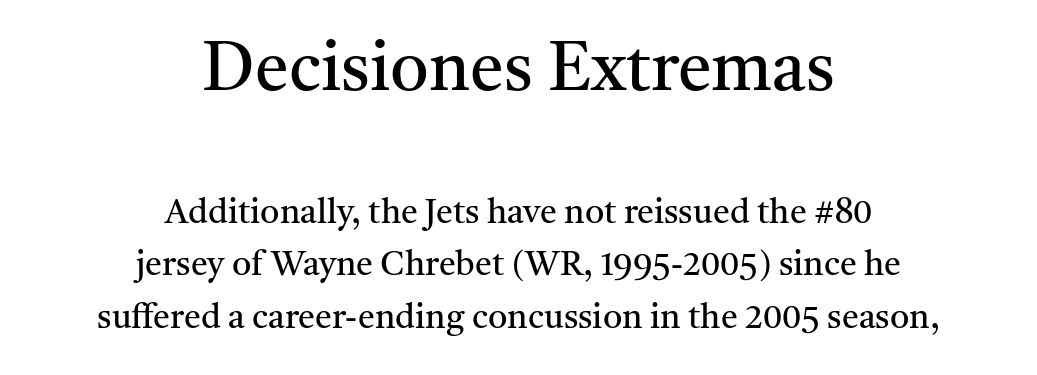
The font sits on the lighter half of the weight spectrum, regular included. These lines are rendered in a variable-pitch font. The rendering keeps characters at their native spacing. Is there any slant? The stems are plumb. Reading down the column, the eye jumps a familiar distance to each next line. The face used here appears at its bigger size in the upper chunk.
